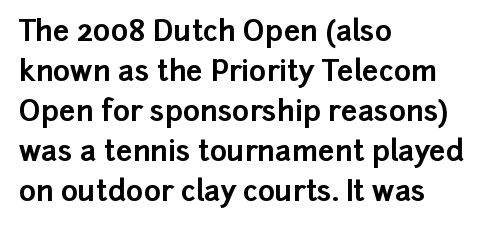
{"serif": "no", "italic": "no", "bold": "yes", "weight": "bold", "width": "normal", "stroke_contrast": "low", "x_height": "medium", "monospaced": "no", "underline": "no", "align": "left", "line_spacing": "normal", "line_spacing_ratio": 1.38, "letter_spacing": "normal", "letter_spacing_em": 0.0, "glyph_px": 29}
